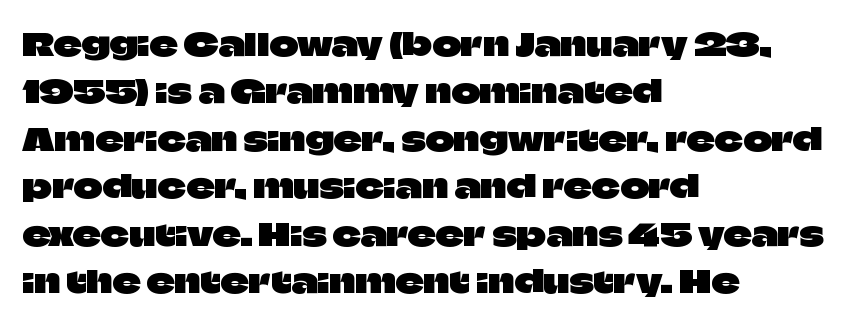
Q: Is the text italic (slanted)? A: No, it is upright.
Q: Is the typeface a serif or a sans-serif typeface? A: Sans-serif.
Q: Is the text underlined? A: No.
Q: How is the paragraph aligned? A: Left-aligned.
Q: Is the spacing between letters normal or unusually wide? A: Normal.
Q: Is the spacing between lines tight, normal or loose? A: Normal.
Q: Width (condensed, normal, or wide)? A: Normal.
Q: Stroke contrast? A: Low.
Q: x-height? A: Large.
Q: Monospaced? A: No.
